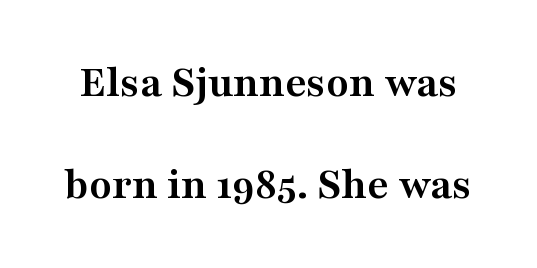
The rendering uses a large line-height, opening up the rows. The specimen omits any rule beneath the text block's lines. Each letter's strokes conclude with small projecting serifs. The face used here is rendered with its standard letterfit. Is the type bold? Yes — the strokes are clearly thick and heavy.
